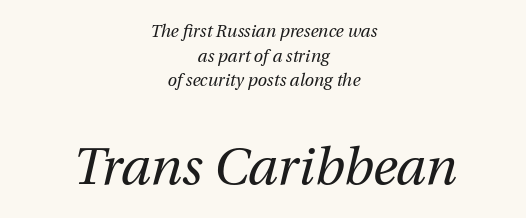
Q: Is the text bold? A: No.
Q: Is the text italic (slanted)? A: Yes, it leans right by about 12 degrees.
Q: Is the text underlined? A: No.
Q: How is the paragraph aligned? A: Centered.
Q: Is the spacing between letters normal or unusually wide? A: Normal.
Q: Is the spacing between lines tight, normal or loose? A: Normal.
Q: Which block of text is set in a larger size, the first (top) or the second (bottom)? A: The second (bottom) one.
Q: Width (condensed, normal, or wide)? A: Normal.
Q: Stroke contrast? A: Medium.
Q: x-height? A: Medium.
Q: Monospaced? A: No.
